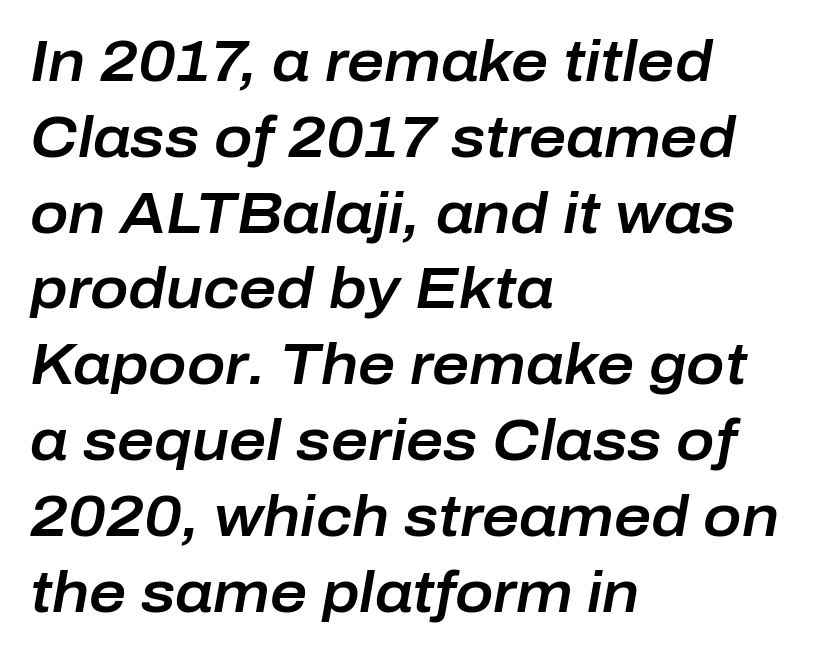
The image shows 57 px text type, italic (leaning right); set left-aligned, normal line spacing (1.33x), normal letter spacing, not underlined; low stroke contrast and a medium x-height.
